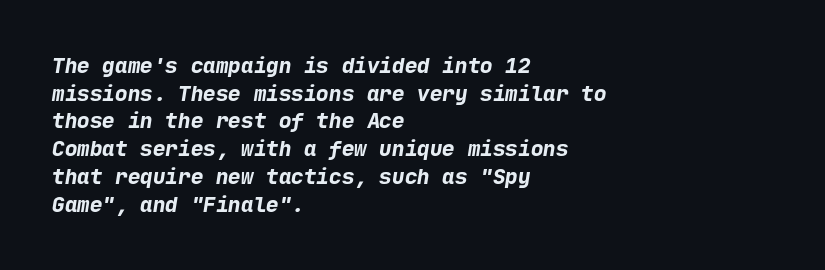
Summary of vertical rhythm: regular, with standard interline spacing. The tracking reads as untouched default to a designer's eye. The baseline area is clear. I'd describe the lettering as bold — thick and assertive. Short and long lines alike share a common starting point at left.
